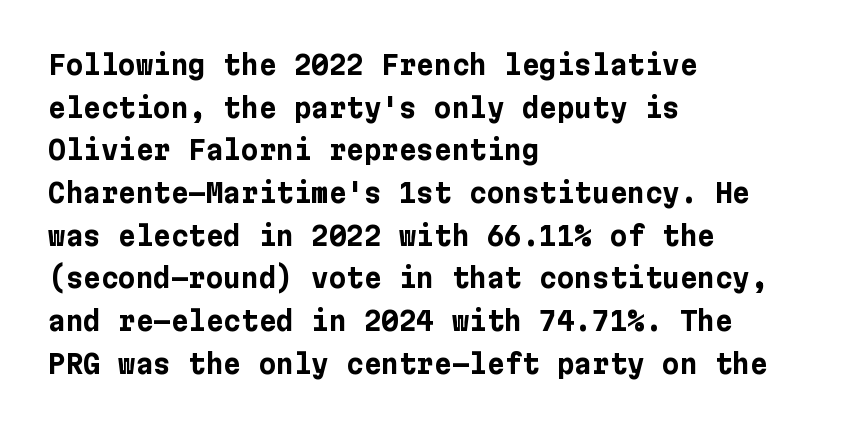
Q: Is the text bold? A: Yes.
Q: Is the text italic (slanted)? A: No, it is upright.
Q: Is the text underlined? A: No.
Q: How is the paragraph aligned? A: Left-aligned.
Q: Is the spacing between letters normal or unusually wide? A: Normal.
Q: Is the spacing between lines tight, normal or loose? A: Normal.
